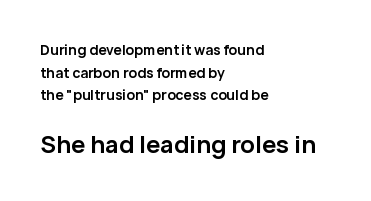
The image shows 24 px bold type, upright; set left-aligned, normal line spacing (1.61x), normal letter spacing, not underlined; the second (bottom) block is 1.71x larger.
